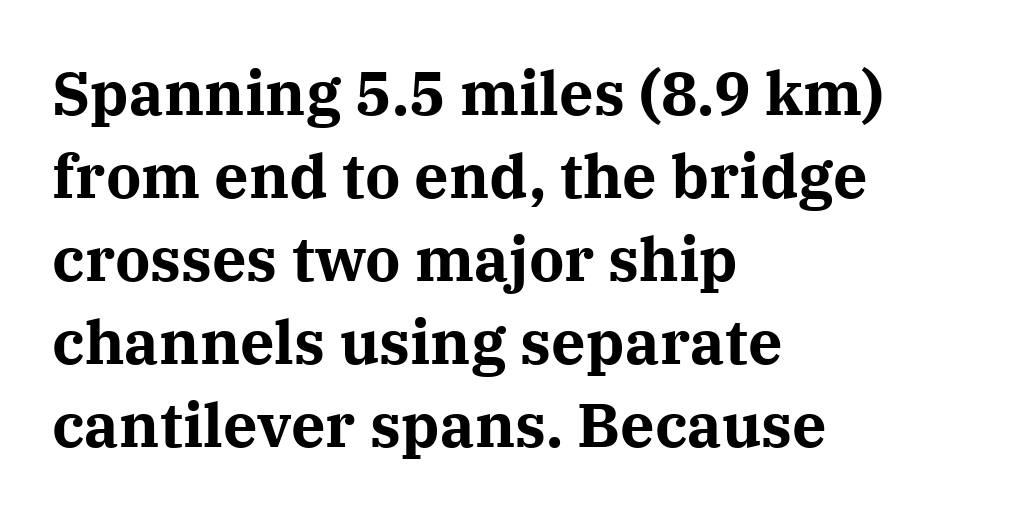
{"serif": "yes", "italic": "no", "bold": "yes", "weight": "bold", "width": "normal", "stroke_contrast": "medium", "x_height": "medium", "monospaced": "no", "underline": "no", "align": "left", "line_spacing": "normal", "line_spacing_ratio": 1.36, "letter_spacing": "normal", "letter_spacing_em": 0.0, "glyph_px": 61}
